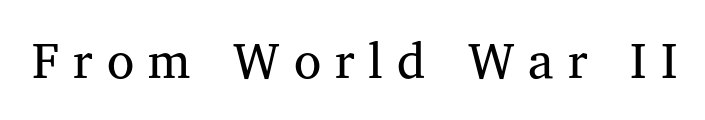
Underline: absent. Quick note: not italic, upright. You could not count columns in this text — the font is proportionally spaced. There is plenty of visible air inserted between adjacent glyphs. Serifs: yes, visible at the terminals of the letterforms. The letters look calm and open, with moderate or lighter stems.
